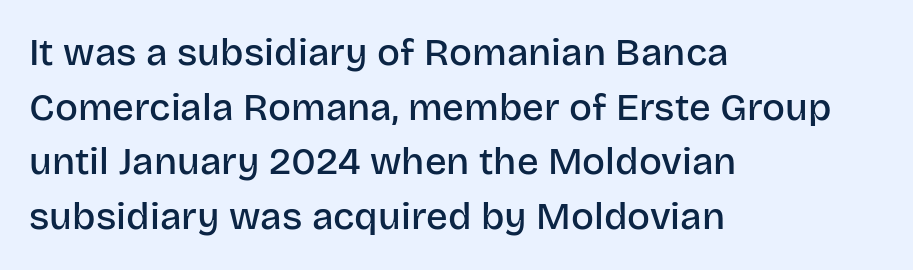
The image shows 38 px semibold sans-serif type, upright; set left-aligned, normal line spacing (1.44x), normal letter spacing, not underlined; low stroke contrast and a large x-height.
